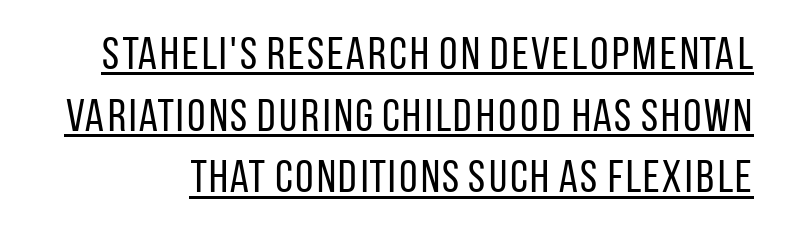
{"serif": "no", "italic": "no", "bold": "no", "weight": "regular", "width": "condensed", "stroke_contrast": "low", "x_height": "large", "monospaced": "no", "underline": "yes", "line_spacing": "normal", "line_spacing_ratio": 1.34, "letter_spacing": "normal", "letter_spacing_em": 0.0, "glyph_px": 46}
